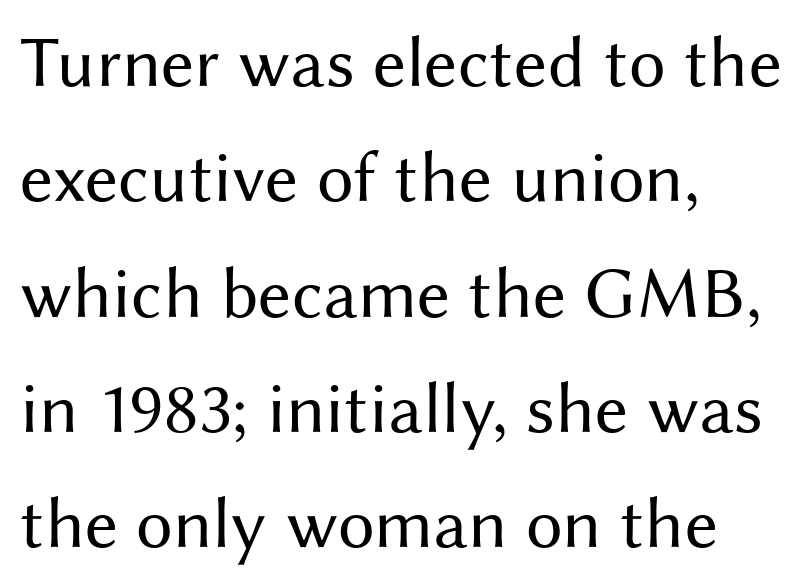
Q: Is the text bold? A: No.
Q: Is the text italic (slanted)? A: No, it is upright.
Q: Is the typeface a serif or a sans-serif typeface? A: Sans-serif.
Q: Is the text underlined? A: No.
Q: How is the paragraph aligned? A: Left-aligned.
Q: Is the spacing between letters normal or unusually wide? A: Normal.
Q: Is the spacing between lines tight, normal or loose? A: Normal.
Q: Width (condensed, normal, or wide)? A: Normal.
Q: Stroke contrast? A: Medium.
Q: x-height? A: Medium.
Q: Monospaced? A: No.
